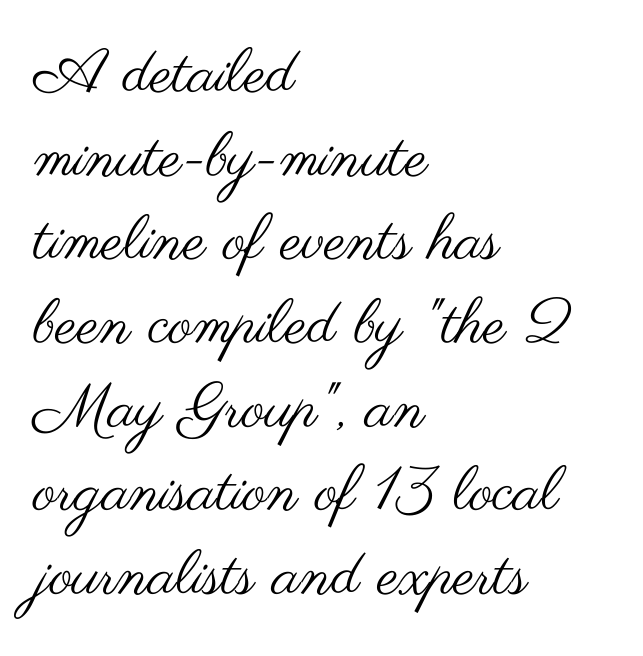
{"serif": "no", "bold": "no", "weight": "regular", "width": "wide", "stroke_contrast": "medium", "x_height": "small", "monospaced": "no", "underline": "no", "align": "left", "line_spacing": "normal", "line_spacing_ratio": 1.35, "letter_spacing": "normal", "letter_spacing_em": 0.0, "glyph_px": 62}
